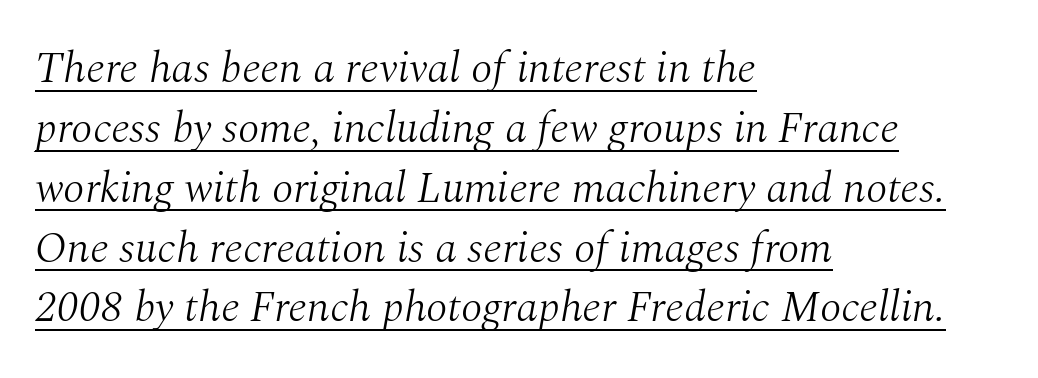
The image shows 44 px light serif type, italic (leaning right); set left-aligned, normal line spacing (1.36x), normal letter spacing, underlined; medium stroke contrast and a medium x-height.
